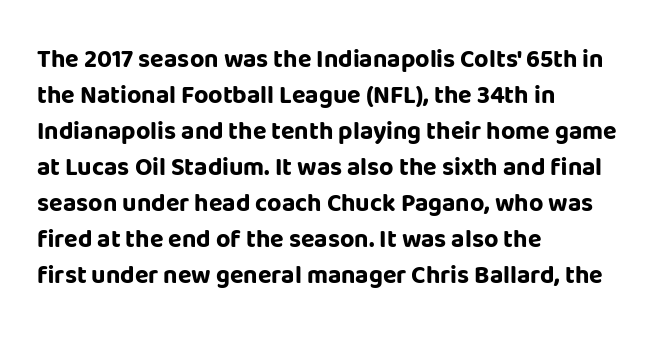
Q: Is the text bold? A: Yes.
Q: Is the text italic (slanted)? A: No, it is upright.
Q: Is the text underlined? A: No.
Q: How is the paragraph aligned? A: Left-aligned.
Q: Is the spacing between letters normal or unusually wide? A: Normal.
Q: Is the spacing between lines tight, normal or loose? A: Normal.
